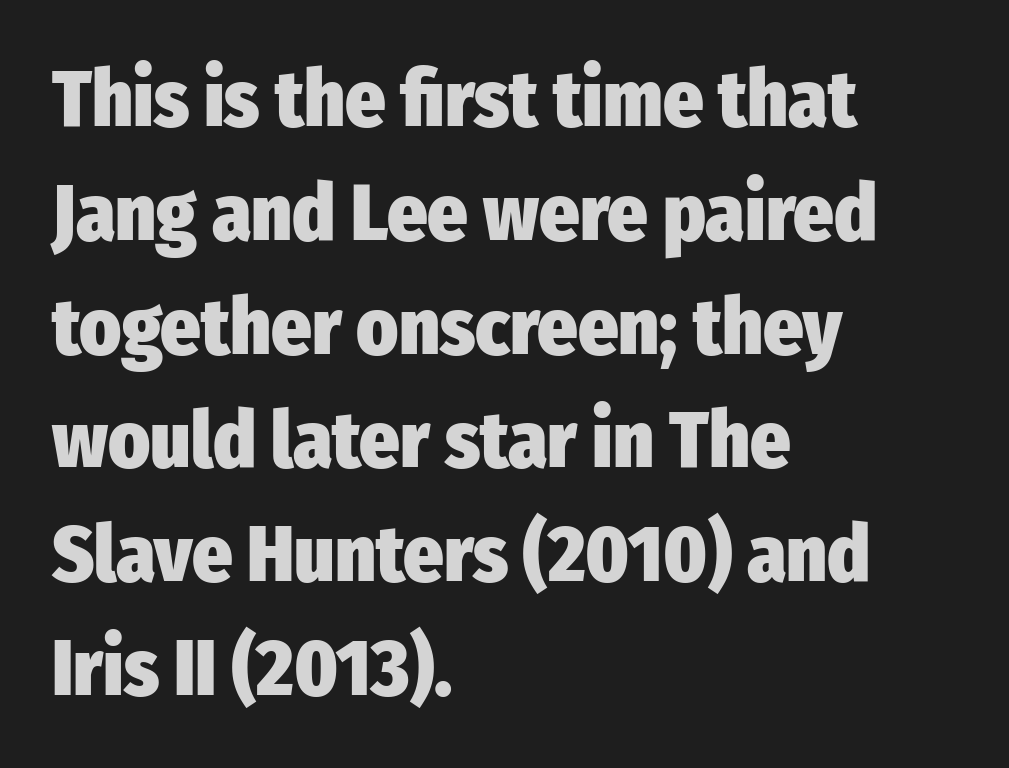
Looks like regular typesetting: each glyph gets only the width it needs. This rendering uses left alignment, leaving the right contour irregular. The font's upright variant was chosen for this text. Is this a sans? Yes — the strokes have no serifs.
